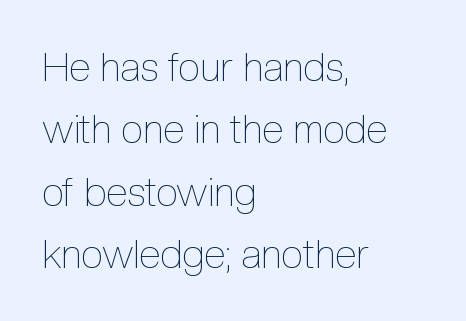
{"italic": "no", "bold": "no", "weight": "thin", "width": "condensed", "x_height": "medium", "monospaced": "no", "underline": "no", "align": "left", "line_spacing": "normal", "line_spacing_ratio": 1.56, "letter_spacing": "normal", "letter_spacing_em": 0.0, "glyph_px": 40}
